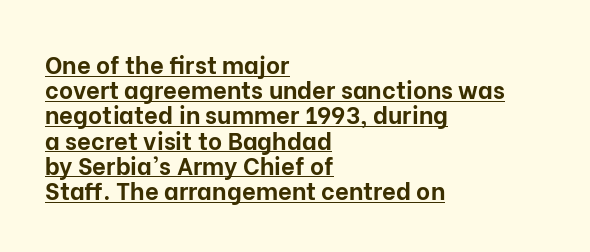
The image shows 24 px bold type, upright; set left-aligned, tight line spacing (1.05x), normal letter spacing, underlined.
